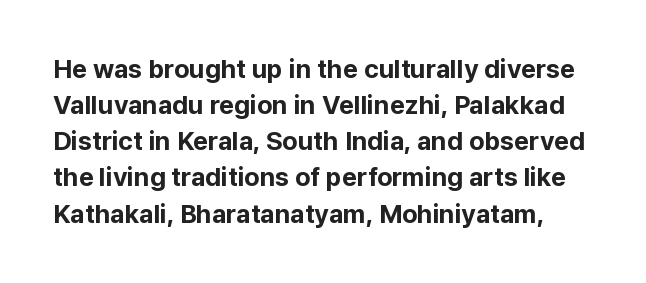
Notice how the stems are strictly vertical — no italics here. Each row of text sits above clean, open space. The passage shown has conventional tracking throughout. Notice how thick the strokes are: this is what a full bold looks like. The passage shown stacks its lines at a standard gap.
